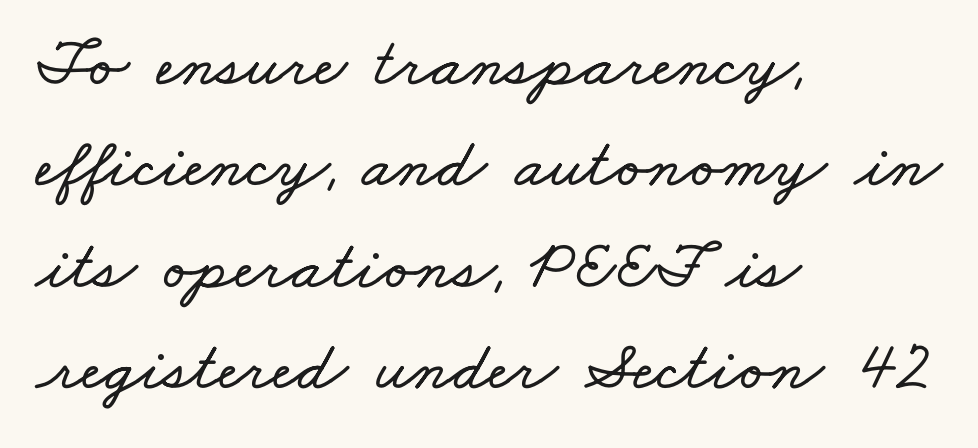
Q: Is the text underlined? A: No.
Q: How is the paragraph aligned? A: Left-aligned.
Q: Is the spacing between letters normal or unusually wide? A: Normal.
Q: Is the spacing between lines tight, normal or loose? A: Normal.
Q: Width (condensed, normal, or wide)? A: Wide.
Q: Stroke contrast? A: Low.
Q: x-height? A: Small.
Q: Monospaced? A: No.
